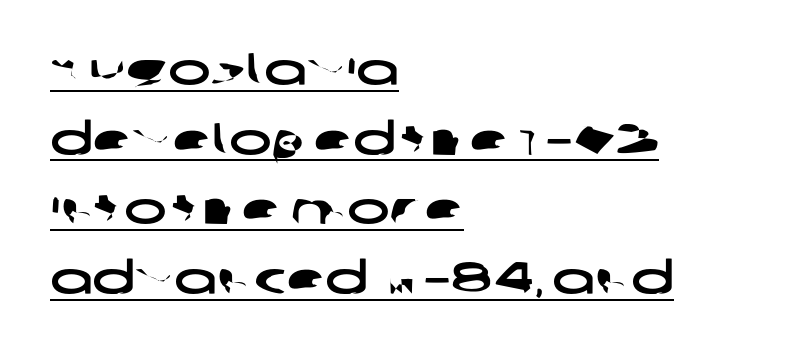
The rag falls on the right side of this text block. Notice how descenders clear the ascenders below comfortably — that's standard leading. The face used here is proportionally spaced, like ordinary book or web type. Note: no serifs on the glyphs.
